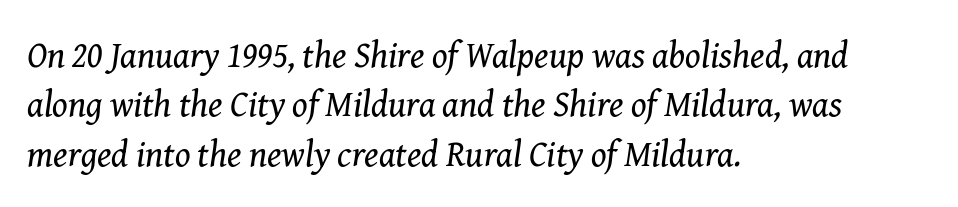
The image shows 36 px regular-weight serif type, italic (leaning right); set left-aligned, normal line spacing (1.37x), normal letter spacing, not underlined; medium stroke contrast and a medium x-height.
